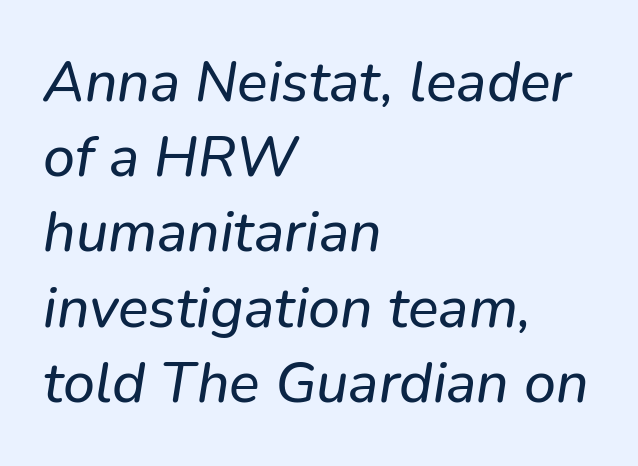
{"italic": "yes", "lean": "right", "slant_degrees": 9, "width": "normal", "stroke_contrast": "low", "x_height": "medium", "monospaced": "no", "underline": "no", "align": "left", "line_spacing": "normal", "line_spacing_ratio": 1.32, "letter_spacing": "normal", "letter_spacing_em": 0.0, "glyph_px": 57}
